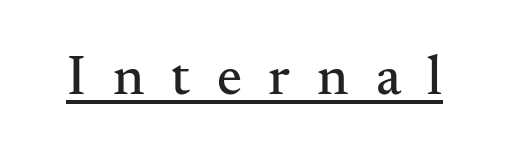
{"serif": "yes", "italic": "no", "width": "normal", "stroke_contrast": "medium", "x_height": "small", "monospaced": "no", "underline": "yes", "letter_spacing": "wide", "letter_spacing_em": 0.48, "glyph_px": 56}
